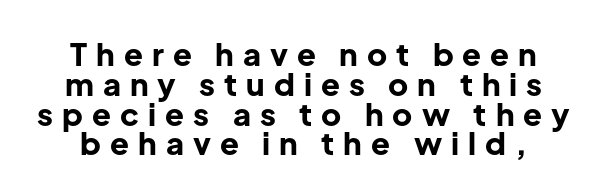
Every letter is thick-stroked: bold, no question. Each row of text sits above clean, open space. Italic: no, the glyphs are upright roman. The rendering uses natural spacing where letterforms have individual widths. The text was rendered using a sans face with plain stroke endings.
